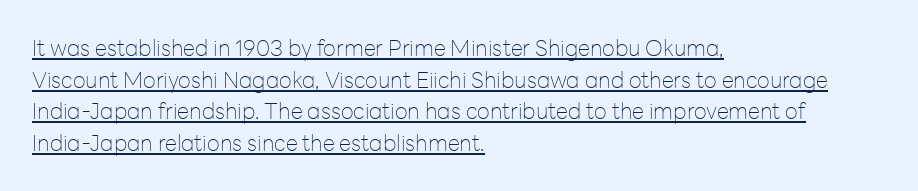
{"italic": "no", "bold": "no", "underline": "yes", "align": "left", "line_spacing": "normal", "line_spacing_ratio": 1.44, "letter_spacing": "normal", "letter_spacing_em": 0.0, "glyph_px": 22}
